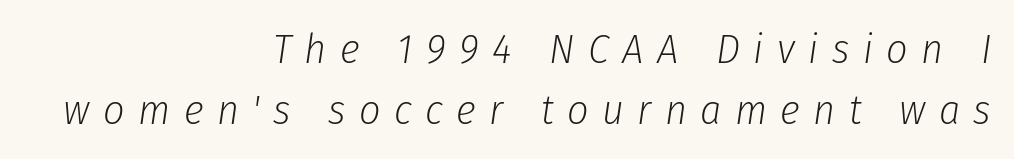
A clean baseline with only descenders dipping below it. Is there much room between lines? A standard amount, neither cramped nor airy. This sample uses an oblique cut, with every glyph tilted off the vertical. No chunkiness to these letters — they're not bold. A typesetter would call this proportional, since set widths differ per character.
